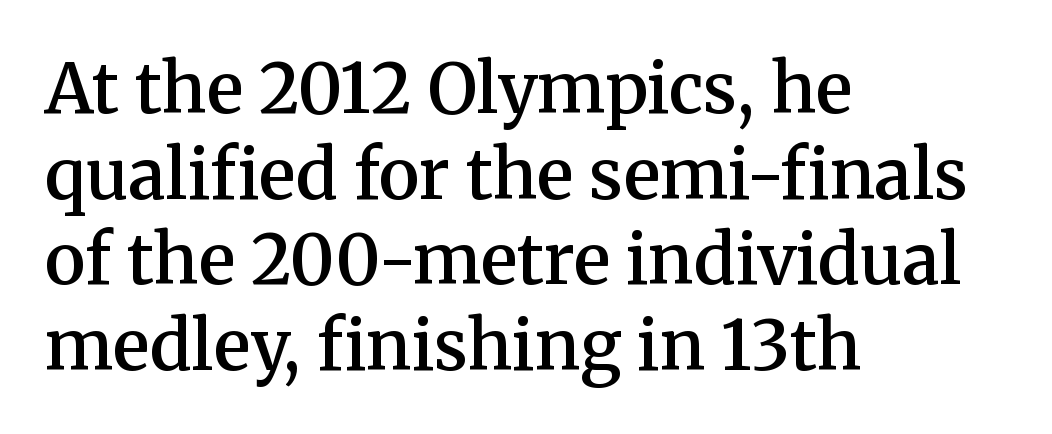
Q: Is the text bold? A: Semi-bold.
Q: Is the text italic (slanted)? A: No, it is upright.
Q: Is the typeface a serif or a sans-serif typeface? A: Serif.
Q: Is the text underlined? A: No.
Q: How is the paragraph aligned? A: Left-aligned.
Q: Is the spacing between letters normal or unusually wide? A: Normal.
Q: Width (condensed, normal, or wide)? A: Normal.
Q: Stroke contrast? A: Medium.
Q: x-height? A: Medium.
Q: Monospaced? A: No.
